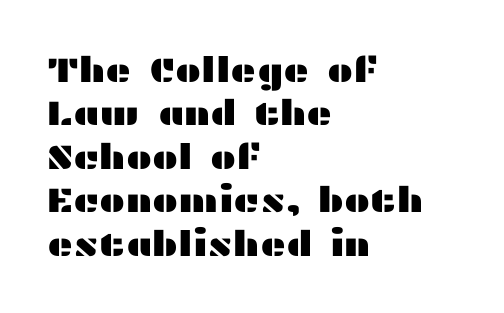
Plain, unruled lines of type. Each word holds together tightly as a unit, with standard inter-letter gaps. This sample has the flowing, uneven cadence of proportional lettering. The font's upright variant was chosen for this text. A typesetter would label this face a sans.
